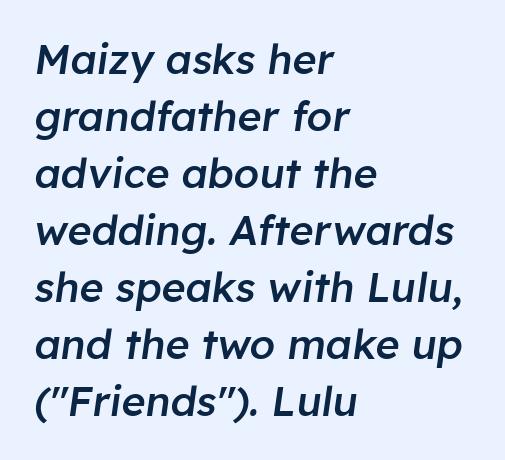
Line beginnings align vertically; line endings do not. Tracking here is standard; glyphs follow each other at the usual distance. Proportional: the letters do not fall into vertical columns. Weight: semibold (demi). A typesetter would call this leading conventional body-copy spacing. This rendering features lettering with no underline.
